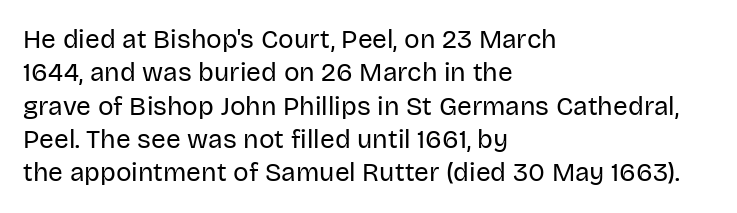
{"italic": "no", "bold": "no", "underline": "no", "align": "left", "line_spacing": "normal", "line_spacing_ratio": 1.28, "letter_spacing": "normal", "letter_spacing_em": 0.0, "glyph_px": 26}
